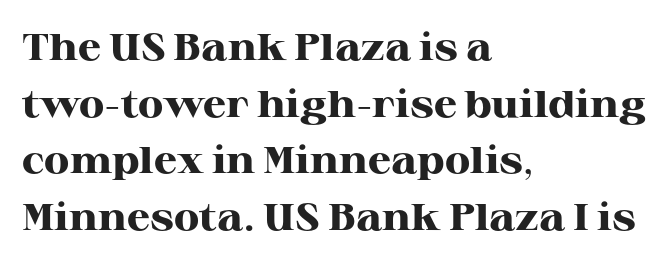
Q: Is the text bold? A: Yes.
Q: Is the text italic (slanted)? A: No, it is upright.
Q: Is the typeface a serif or a sans-serif typeface? A: Serif.
Q: Is the text underlined? A: No.
Q: How is the paragraph aligned? A: Left-aligned.
Q: Is the spacing between letters normal or unusually wide? A: Normal.
Q: Is the spacing between lines tight, normal or loose? A: Normal.
Q: Width (condensed, normal, or wide)? A: Wide.
Q: Stroke contrast? A: High.
Q: x-height? A: Medium.
Q: Monospaced? A: No.
